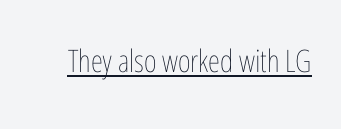
{"italic": "no", "bold": "no", "weight": "thin", "width": "condensed", "stroke_contrast": "low", "x_height": "medium", "monospaced": "no", "underline": "yes", "letter_spacing": "normal", "letter_spacing_em": 0.0, "glyph_px": 31}
